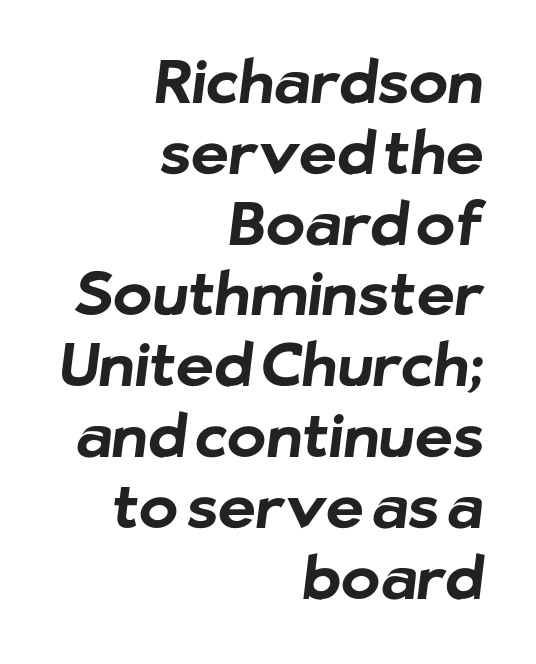
The image shows 59 px bold sans-serif type; set right-aligned, line spacing 1.2x, normal letter spacing, not underlined; low stroke contrast and a medium x-height.
